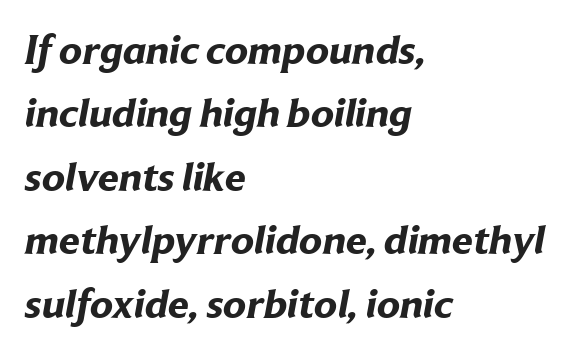
Q: Is the text bold? A: Yes.
Q: Is the typeface a serif or a sans-serif typeface? A: Sans-serif.
Q: Is the text underlined? A: No.
Q: How is the paragraph aligned? A: Left-aligned.
Q: Is the spacing between letters normal or unusually wide? A: Normal.
Q: Is the spacing between lines tight, normal or loose? A: Normal.
Q: Width (condensed, normal, or wide)? A: Normal.
Q: Stroke contrast? A: Low.
Q: x-height? A: Medium.
Q: Monospaced? A: No.
